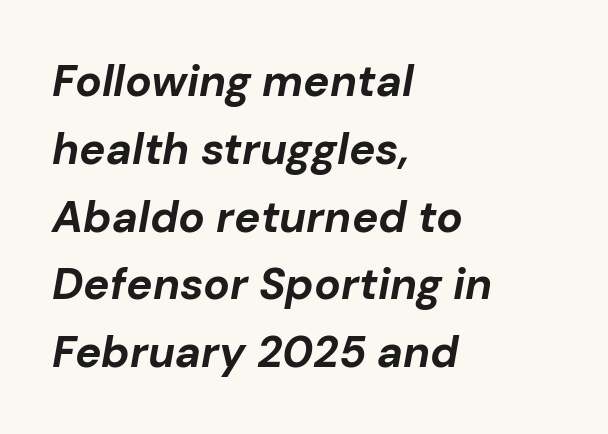
The image shows 44 px bold type, italic (leaning right); set left-aligned, normal line spacing (1.54x), normal letter spacing, not underlined; low stroke contrast and a medium x-height.
